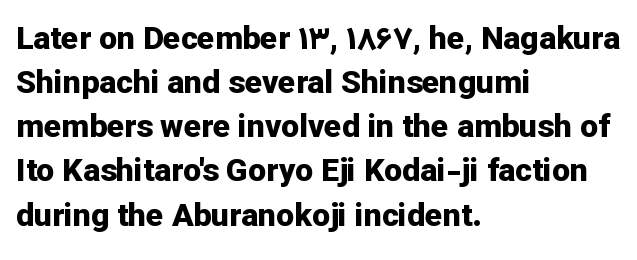
The line texture is even and compact thanks to regular tracking. Pretty heavy lettering here — definitely bold. These lines are rendered in a variable-pitch font. In terms of letterform style, serifs are entirely absent.
